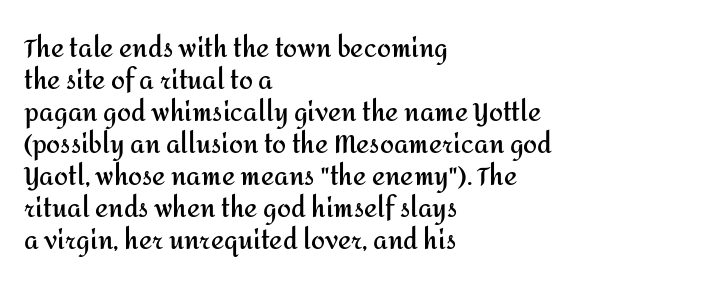
Q: Is the text bold? A: Yes.
Q: Is the text italic (slanted)? A: No, it is upright.
Q: Is the text underlined? A: No.
Q: How is the paragraph aligned? A: Left-aligned.
Q: Is the spacing between letters normal or unusually wide? A: Normal.
Q: Is the spacing between lines tight, normal or loose? A: Normal.
